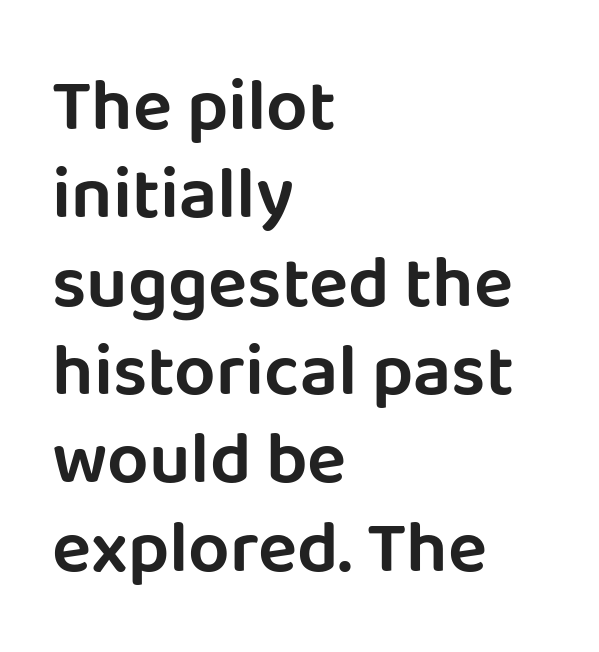
The image shows 73 px sans-serif type, upright; set left-aligned, line spacing 1.21x, normal letter spacing, not underlined; low stroke contrast and a large x-height.
